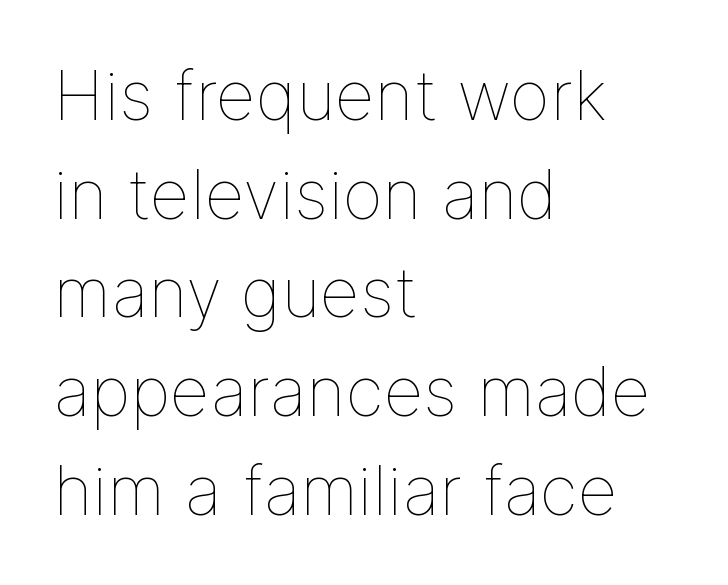
{"italic": "no", "bold": "no", "weight": "thin", "width": "normal", "stroke_contrast": "low", "x_height": "medium", "monospaced": "no", "underline": "no", "align": "left", "line_spacing": "normal", "line_spacing_ratio": 1.43, "letter_spacing": "normal", "letter_spacing_em": 0.0, "glyph_px": 69}
